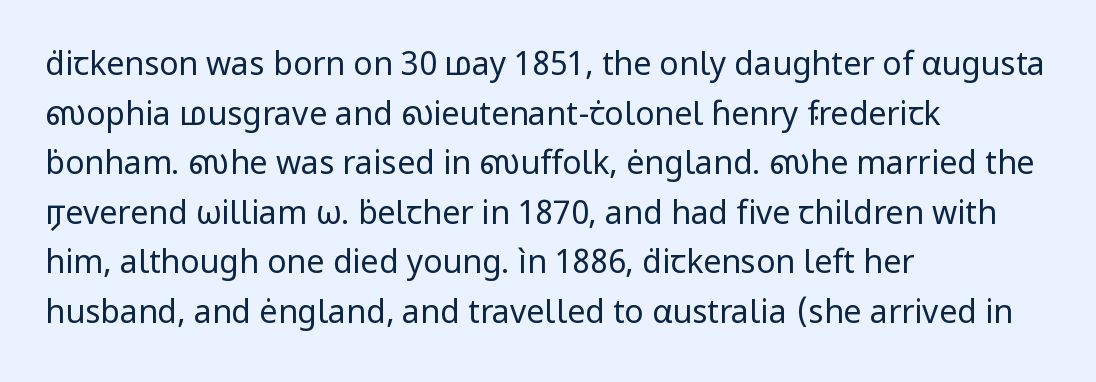
The image shows 32 px regular-weight sans-serif type, upright; set left-aligned, normal line spacing (1.55x), normal letter spacing, not underlined; low stroke contrast and a medium x-height.
